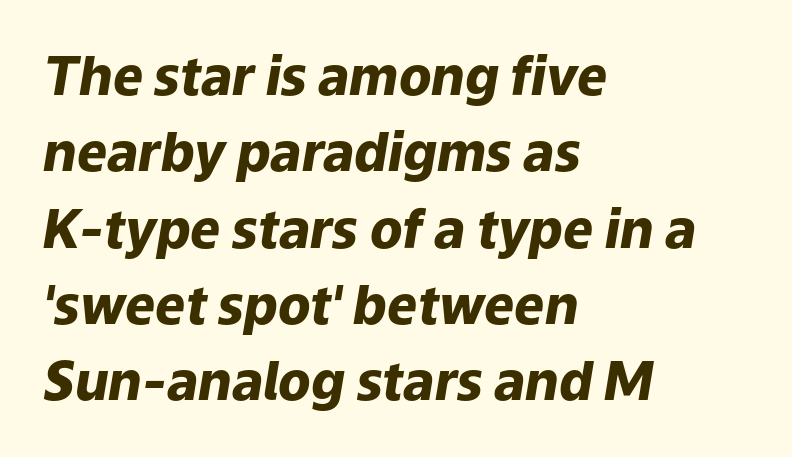
Q: Is the text bold? A: Yes.
Q: Is the text italic (slanted)? A: Yes, it leans right by about 9 degrees.
Q: Is the text underlined? A: No.
Q: How is the paragraph aligned? A: Left-aligned.
Q: Is the spacing between letters normal or unusually wide? A: Normal.
Q: Is the spacing between lines tight, normal or loose? A: Normal.
Q: Width (condensed, normal, or wide)? A: Normal.
Q: Stroke contrast? A: Low.
Q: x-height? A: Medium.
Q: Monospaced? A: No.
